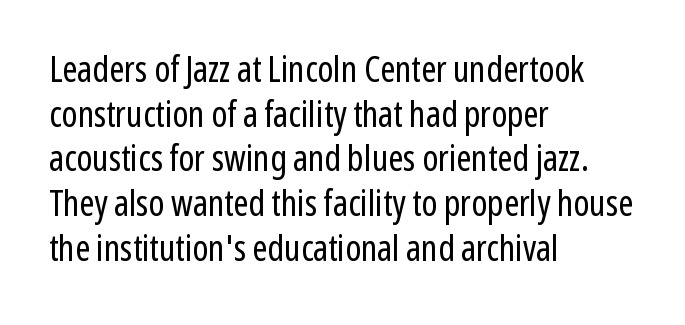
{"serif": "no", "italic": "no", "bold": "no", "weight": "regular", "width": "condensed", "stroke_contrast": "low", "x_height": "medium", "monospaced": "no", "underline": "no", "align": "left", "line_spacing_ratio": 1.24, "letter_spacing": "normal", "letter_spacing_em": 0.0, "glyph_px": 36}
